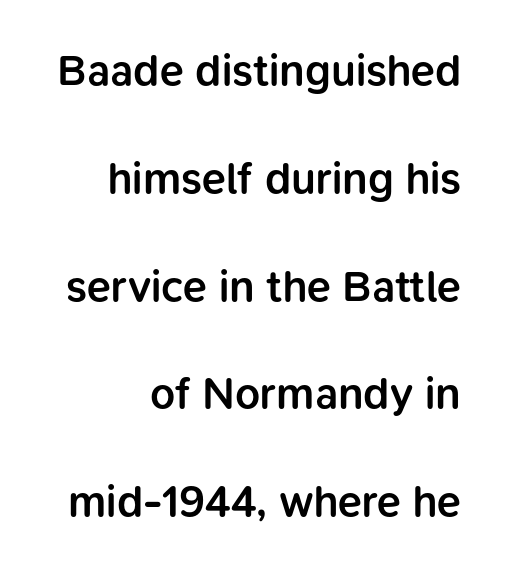
Q: Is the text bold? A: Semi-bold.
Q: Is the text italic (slanted)? A: No, it is upright.
Q: Is the typeface a serif or a sans-serif typeface? A: Sans-serif.
Q: Is the text underlined? A: No.
Q: How is the paragraph aligned? A: Right-aligned.
Q: Is the spacing between letters normal or unusually wide? A: Normal.
Q: Is the spacing between lines tight, normal or loose? A: Loose.
Q: Width (condensed, normal, or wide)? A: Normal.
Q: Stroke contrast? A: Low.
Q: x-height? A: Medium.
Q: Monospaced? A: No.
